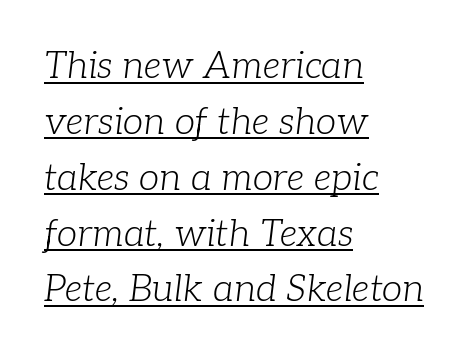
Q: Is the text bold? A: No.
Q: Is the text italic (slanted)? A: Yes, it leans right by about 7 degrees.
Q: Is the typeface a serif or a sans-serif typeface? A: Serif.
Q: Is the text underlined? A: Yes.
Q: How is the paragraph aligned? A: Left-aligned.
Q: Is the spacing between letters normal or unusually wide? A: Normal.
Q: Is the spacing between lines tight, normal or loose? A: Normal.
Q: Width (condensed, normal, or wide)? A: Normal.
Q: Stroke contrast? A: Low.
Q: x-height? A: Medium.
Q: Monospaced? A: No.
